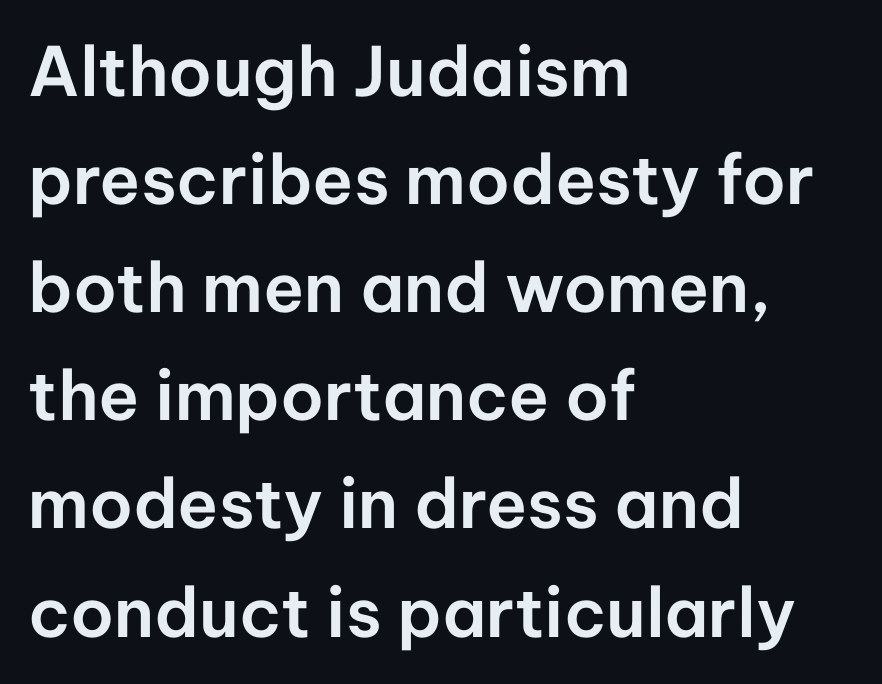
{"serif": "no", "italic": "no", "width": "normal", "stroke_contrast": "low", "x_height": "medium", "monospaced": "no", "underline": "no", "align": "left", "line_spacing": "normal", "line_spacing_ratio": 1.59, "letter_spacing": "normal", "letter_spacing_em": 0.0, "glyph_px": 68}
